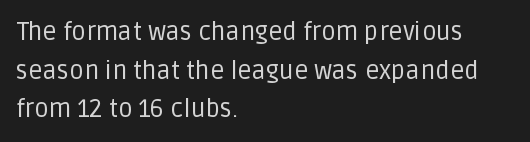
The image shows 25 px text type, upright; set left-aligned, normal line spacing (1.55x), normal letter spacing, not underlined.
